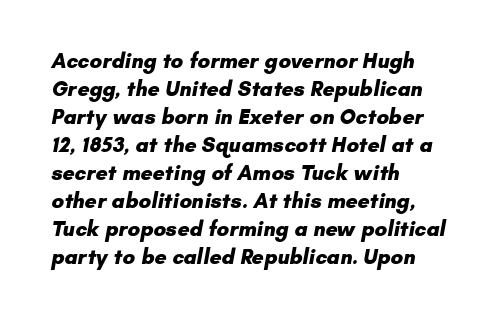
Q: Is the text bold? A: Yes.
Q: Is the text underlined? A: No.
Q: How is the paragraph aligned? A: Left-aligned.
Q: Is the spacing between letters normal or unusually wide? A: Normal.
Q: Is the spacing between lines tight, normal or loose? A: Normal.
